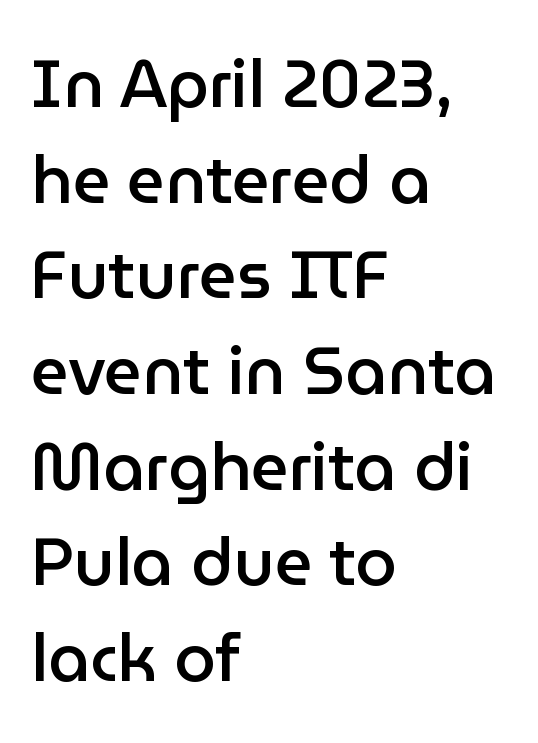
Q: Is the text bold? A: Semi-bold.
Q: Is the text italic (slanted)? A: No, it is upright.
Q: Is the typeface a serif or a sans-serif typeface? A: Sans-serif.
Q: Is the text underlined? A: No.
Q: How is the paragraph aligned? A: Left-aligned.
Q: Is the spacing between letters normal or unusually wide? A: Normal.
Q: Is the spacing between lines tight, normal or loose? A: Normal.
Q: Width (condensed, normal, or wide)? A: Normal.
Q: Stroke contrast? A: Low.
Q: x-height? A: Medium.
Q: Monospaced? A: No.
